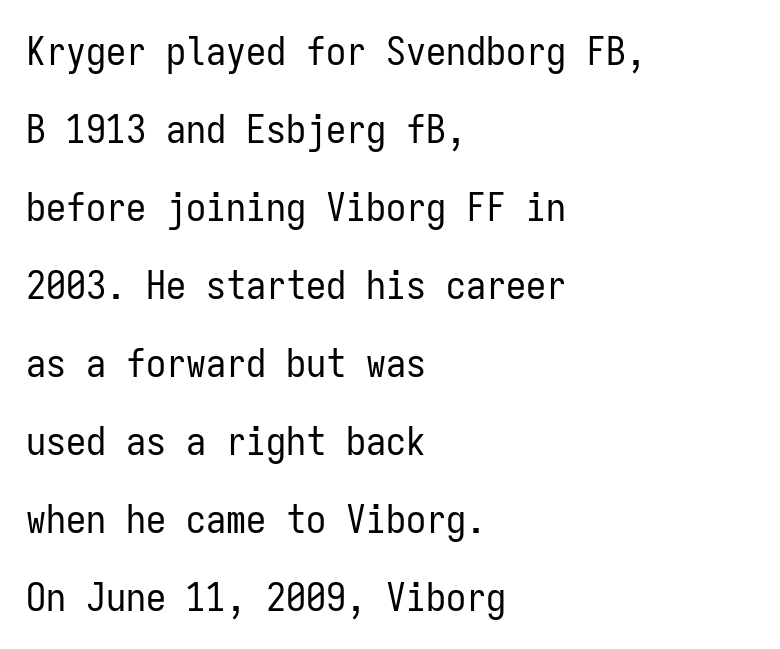
{"serif": "no", "italic": "no", "bold": "no", "weight": "regular", "width": "condensed", "stroke_contrast": "low", "x_height": "medium", "monospaced": "yes", "underline": "no", "align": "left", "line_spacing": "loose", "line_spacing_ratio": 1.95, "letter_spacing": "normal", "letter_spacing_em": 0.0, "glyph_px": 40}
